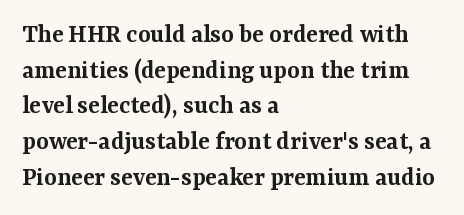
The image shows 27 px text type, upright; set left-aligned, normal line spacing (1.32x), normal letter spacing, not underlined.
